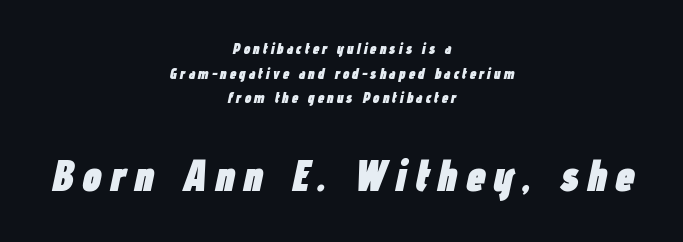
{"italic": "yes", "lean": "right", "slant_degrees": 12, "bold": "yes", "weight": "heavy", "width": "condensed", "stroke_contrast": "low", "x_height": "medium", "monospaced": "no", "underline": "no", "align": "center", "line_spacing": "normal", "line_spacing_ratio": 1.65, "larger_block": "second", "size_ratio": 2.93, "glyph_px": 44}
